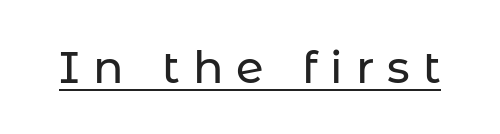
The image shows 45 px sans-serif type, upright; set unusually wide letter spacing (+0.29 em), underlined; low stroke contrast and a medium x-height.
